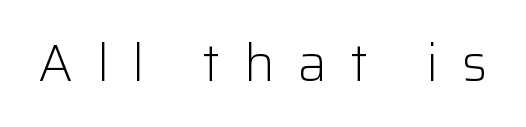
{"serif": "no", "italic": "no", "bold": "no", "weight": "light", "width": "normal", "stroke_contrast": "low", "x_height": "medium", "monospaced": "no", "underline": "no", "letter_spacing": "wide", "letter_spacing_em": 0.46, "glyph_px": 51}
